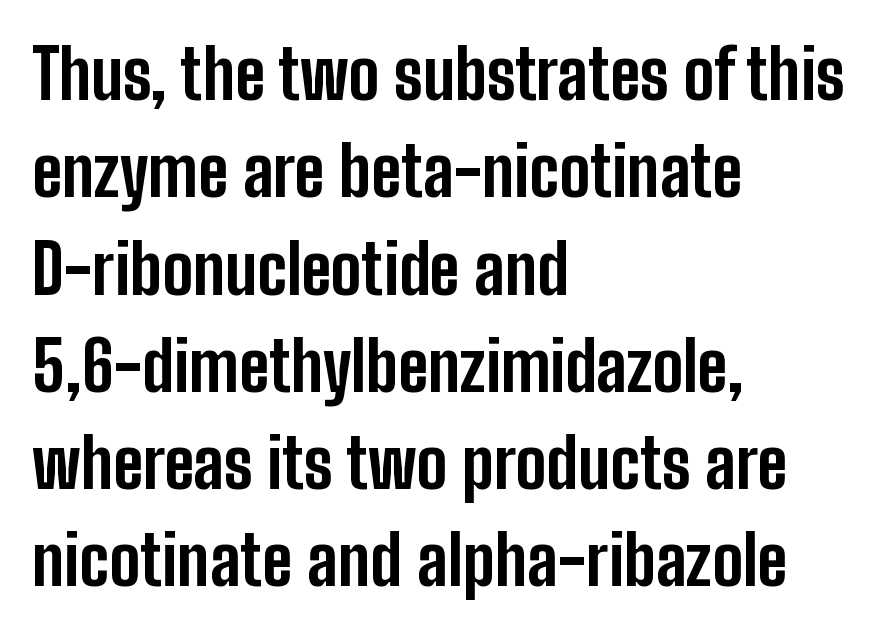
The image shows 69 px bold, condensed sans-serif type, upright; set left-aligned, normal line spacing (1.41x), normal letter spacing, not underlined; low stroke contrast and a medium x-height.
